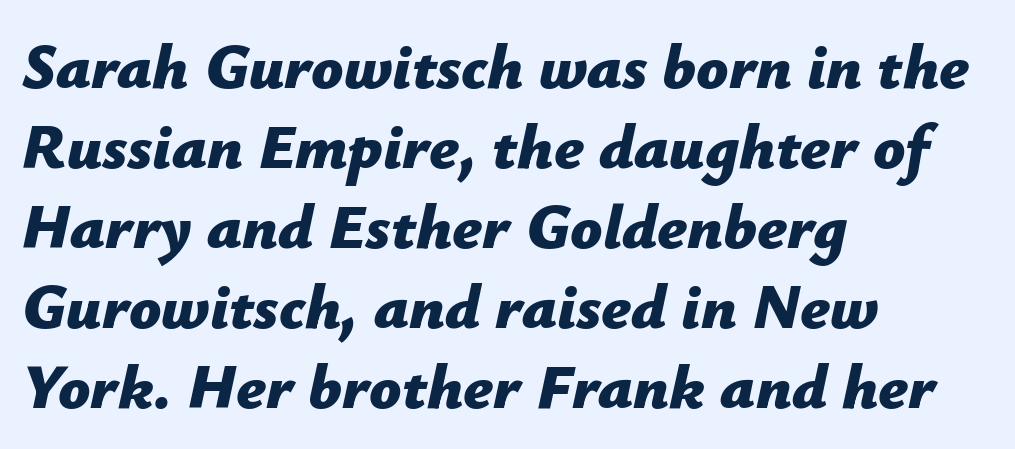
Q: Is the text bold? A: Yes.
Q: Is the text italic (slanted)? A: Yes, it leans right by about 12 degrees.
Q: Is the text underlined? A: No.
Q: How is the paragraph aligned? A: Left-aligned.
Q: Is the spacing between letters normal or unusually wide? A: Normal.
Q: Is the spacing between lines tight, normal or loose? A: Normal.
Q: Width (condensed, normal, or wide)? A: Normal.
Q: Stroke contrast? A: Low.
Q: x-height? A: Medium.
Q: Monospaced? A: No.
